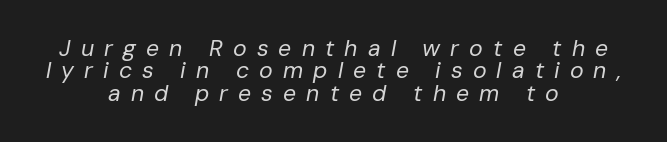
Stems and bowls with no extra thickness — not bold. Inter-character spacing is expanded well beyond the font's built-in metrics. Would a proofreader flag this as italicized? Yes. Decoration check: the copy has no underline.
